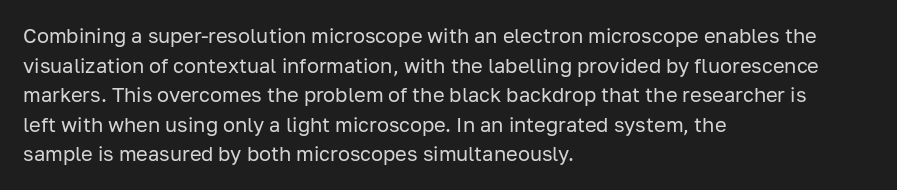
The image shows 20 px text type, upright; set left-aligned, normal line spacing (1.48x), normal letter spacing, not underlined.
